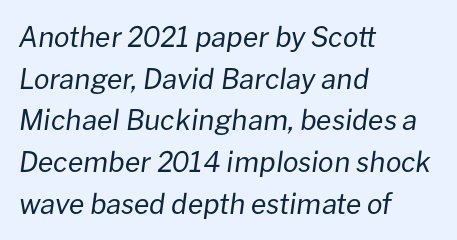
Each letter keeps its own natural width here, so spacing adapts to shape. Line spacing here is normal. Alignment: flush left. Letters have the restrained weight of plain body copy at most. Every character sits at an angle, as italics do.
